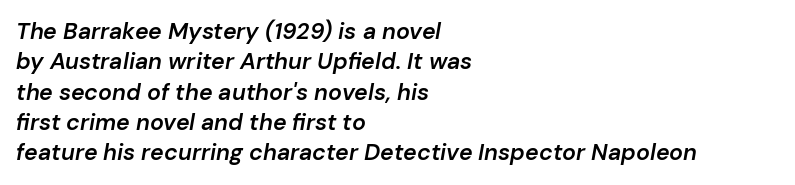
Q: Is the text bold? A: Semi-bold.
Q: Is the text italic (slanted)? A: Yes, it leans right by about 10 degrees.
Q: Is the text underlined? A: No.
Q: How is the paragraph aligned? A: Left-aligned.
Q: Is the spacing between letters normal or unusually wide? A: Normal.
Q: Is the spacing between lines tight, normal or loose? A: Normal.
